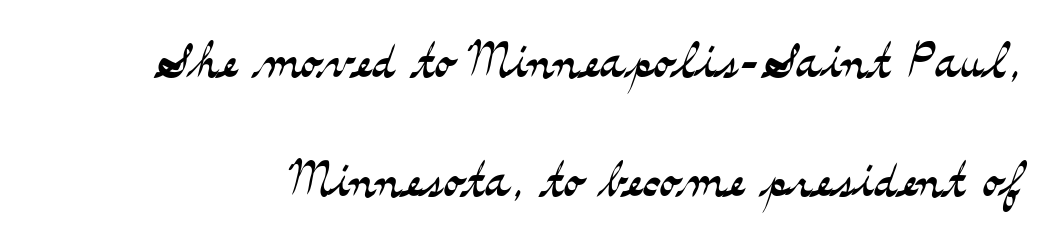
{"serif": "yes", "bold": "no", "weight": "light", "width": "wide", "stroke_contrast": "medium", "x_height": "small", "monospaced": "no", "underline": "no", "line_spacing_ratio": 1.78, "letter_spacing": "normal", "letter_spacing_em": 0.0, "glyph_px": 67}
